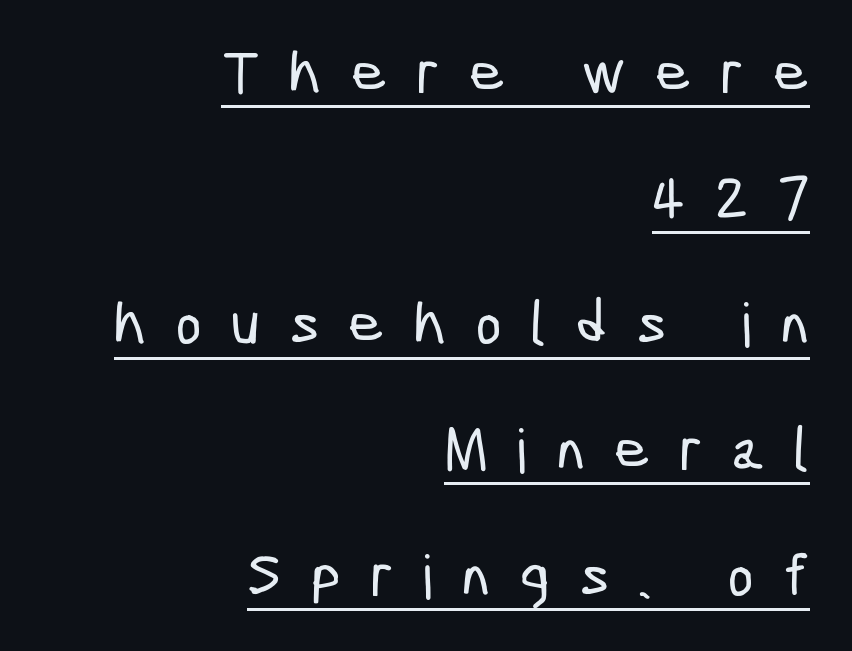
Short and long lines alike share a common ending point at right. The words here are underlined. What's the leading like? Stretched, with rows far apart. Varying glyph widths throughout — classic text-font behaviour. The horizontal fit of the characters is loose and conspicuously gappy.
